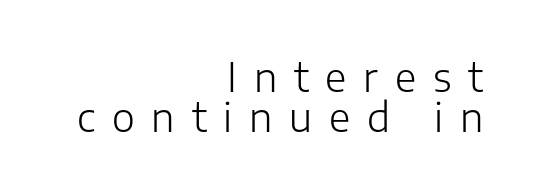
{"serif": "no", "italic": "no", "bold": "no", "weight": "light", "width": "normal", "stroke_contrast": "low", "x_height": "medium", "monospaced": "no", "underline": "no", "align": "right", "line_spacing": "tight", "line_spacing_ratio": 1.03, "letter_spacing": "wide", "letter_spacing_em": 0.43, "glyph_px": 39}
